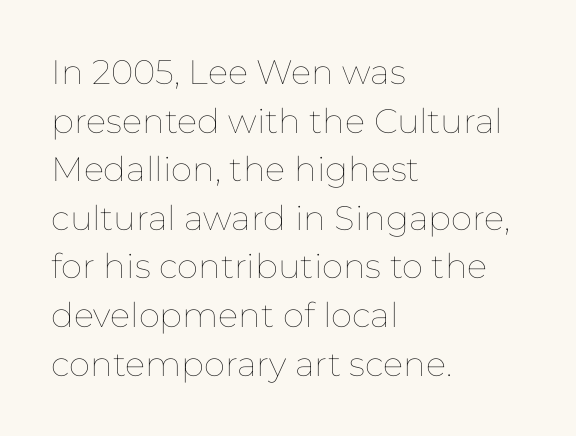
The image shows 34 px thin type, upright; set left-aligned, normal line spacing (1.43x), normal letter spacing, not underlined; low stroke contrast and a medium x-height.
